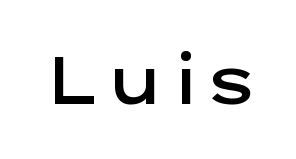
The characters look somewhat weighty, a semibold short of true bold. Letters rest on an invisible, unmarked baseline. Unlike a traditional serif, this face leaves its strokes unadorned. Posture: upright roman.
